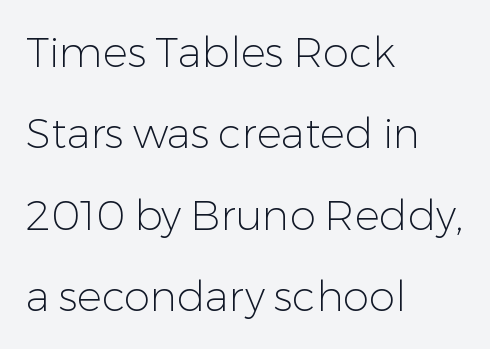
On a weight scale, this lands at 450 or below. Descenders hang freely into open space. The ragged edge is on the right, which tells us the setting is flush left. The letterforms sit shoulder to shoulder at normal distance. You could fit nearly another row in the gap between these rows. This is the regular roman posture of the typeface.
